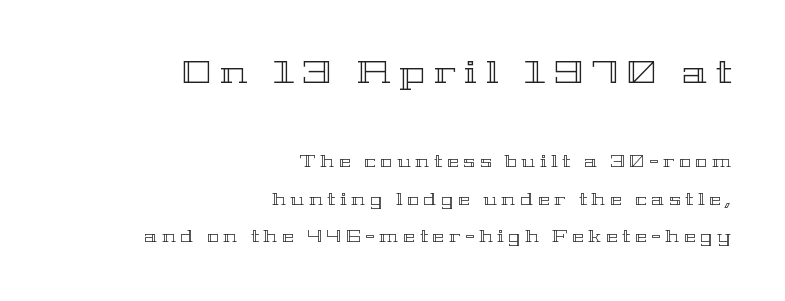
Q: Is the text italic (slanted)? A: No, it is upright.
Q: Is the text underlined? A: No.
Q: How is the paragraph aligned? A: Right-aligned.
Q: Is the spacing between letters normal or unusually wide? A: Unusually wide.
Q: Is the spacing between lines tight, normal or loose? A: Loose.
Q: Which block of text is set in a larger size, the first (top) or the second (bottom)? A: The first (top) one.
Q: Width (condensed, normal, or wide)? A: Wide.
Q: x-height? A: Medium.
Q: Monospaced? A: No.
